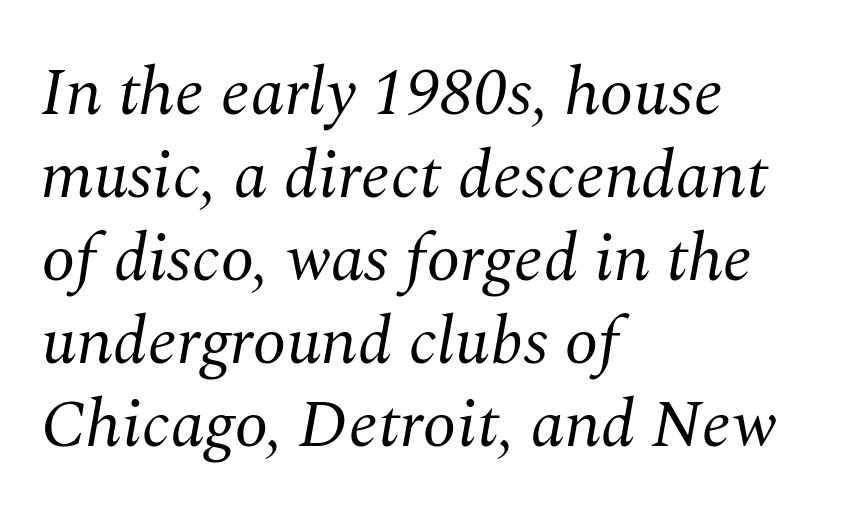
Is the stroke heavy? The answer is a plain regular-or-lighter. The words here are not underlined. You could call the tracking neutral — neither tight nor loose. You can tell from the footed stems that serif type was used.
